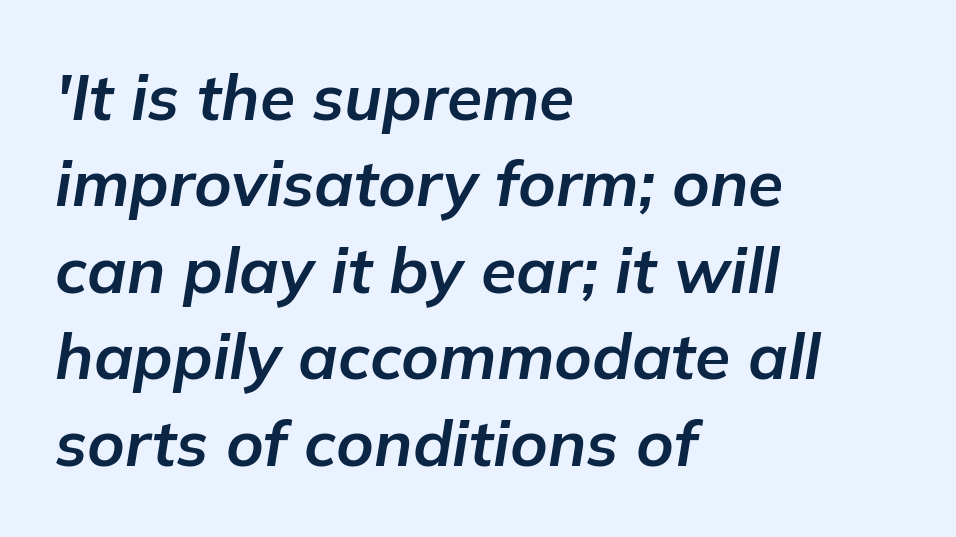
Q: Is the text bold? A: Yes.
Q: Is the text italic (slanted)? A: Yes, it leans right by about 9 degrees.
Q: Is the text underlined? A: No.
Q: How is the paragraph aligned? A: Left-aligned.
Q: Is the spacing between letters normal or unusually wide? A: Normal.
Q: Is the spacing between lines tight, normal or loose? A: Normal.
Q: Width (condensed, normal, or wide)? A: Normal.
Q: Stroke contrast? A: Low.
Q: x-height? A: Medium.
Q: Monospaced? A: No.
